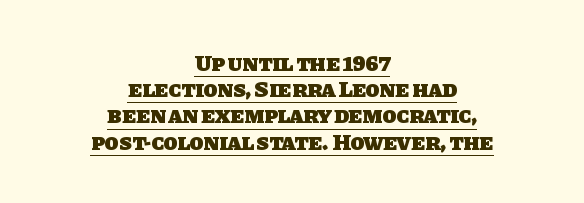
This sample trades vertical openness for compactness between lines. Teacher's note: observe the equal gaps on both sides — that is centered alignment. The face used here has the dense, thick strokes of a bold. Does a line run under the words? Yes, clearly.
